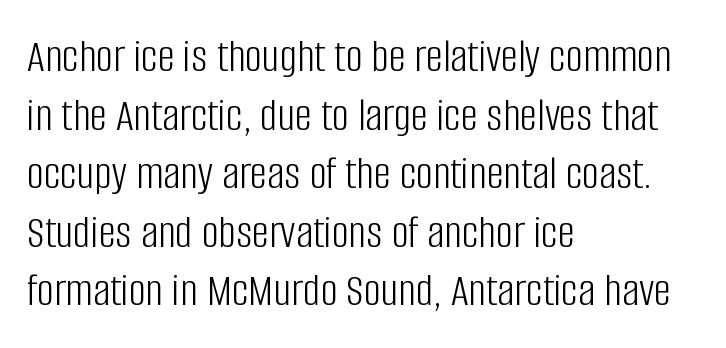
Weight class: somewhere from thin through regular. Letter spacing: default. Vertical strokes here are truly vertical. The passage shown is typeset with a sans-serif family. Compared with a centered layout, this one pins lines to the left instead.
